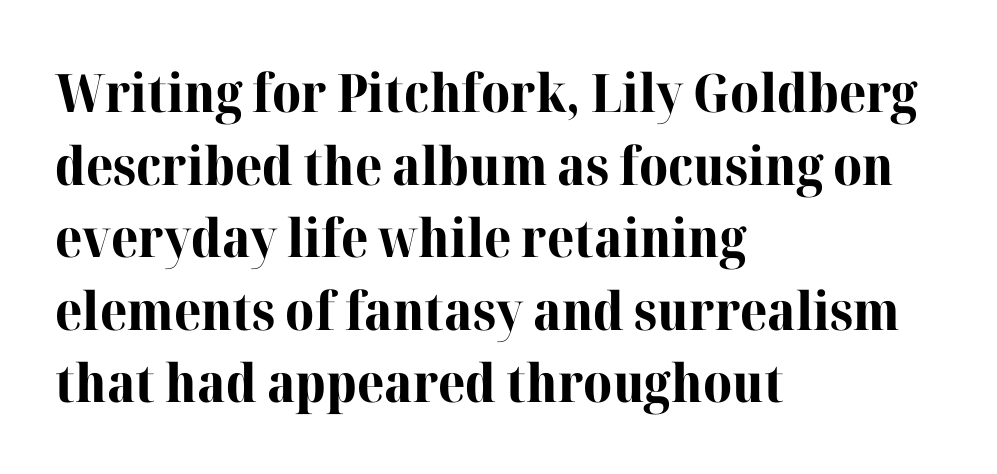
The image shows 53 px bold serif type, upright; set left-aligned, normal line spacing (1.37x), normal letter spacing, not underlined; high stroke contrast and a medium x-height.
